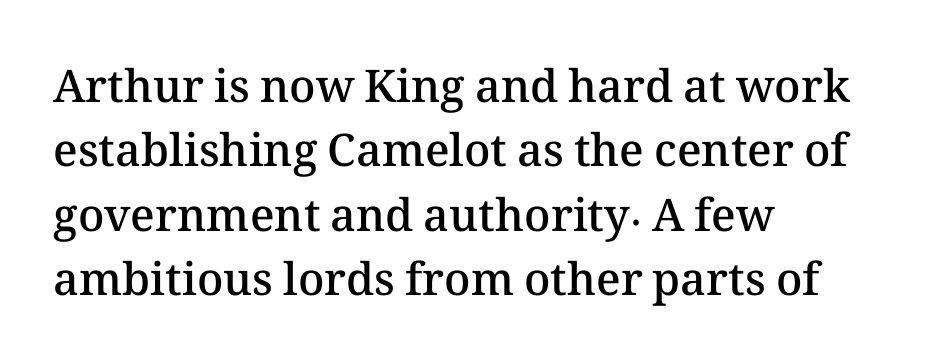
Q: Is the text bold? A: Semi-bold.
Q: Is the text italic (slanted)? A: No, it is upright.
Q: Is the text underlined? A: No.
Q: How is the paragraph aligned? A: Left-aligned.
Q: Is the spacing between letters normal or unusually wide? A: Normal.
Q: Is the spacing between lines tight, normal or loose? A: Normal.
Q: Width (condensed, normal, or wide)? A: Normal.
Q: Stroke contrast? A: Medium.
Q: x-height? A: Medium.
Q: Monospaced? A: No.
